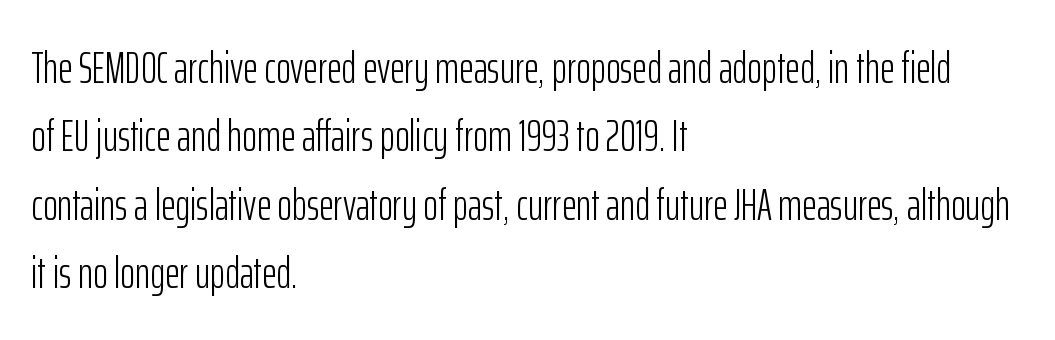
Q: Is the text bold? A: No.
Q: Is the text italic (slanted)? A: No, it is upright.
Q: Is the typeface a serif or a sans-serif typeface? A: Sans-serif.
Q: Is the text underlined? A: No.
Q: How is the paragraph aligned? A: Left-aligned.
Q: Is the spacing between letters normal or unusually wide? A: Normal.
Q: Is the spacing between lines tight, normal or loose? A: Normal.
Q: Width (condensed, normal, or wide)? A: Condensed.
Q: Stroke contrast? A: Low.
Q: x-height? A: Medium.
Q: Monospaced? A: No.
